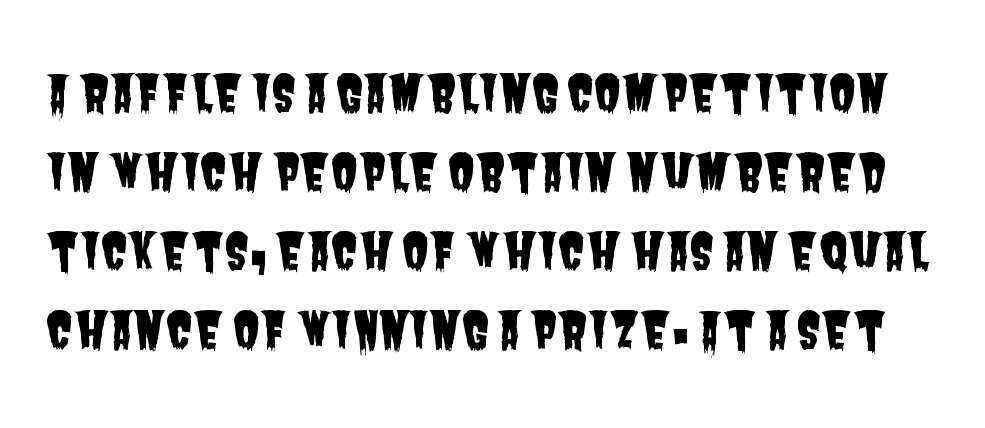
Q: Is the typeface a serif or a sans-serif typeface? A: Sans-serif.
Q: Is the text underlined? A: No.
Q: Is the spacing between letters normal or unusually wide? A: Normal.
Q: Is the spacing between lines tight, normal or loose? A: Normal.
Q: Width (condensed, normal, or wide)? A: Condensed.
Q: Stroke contrast? A: Low.
Q: x-height? A: Large.
Q: Monospaced? A: No.
